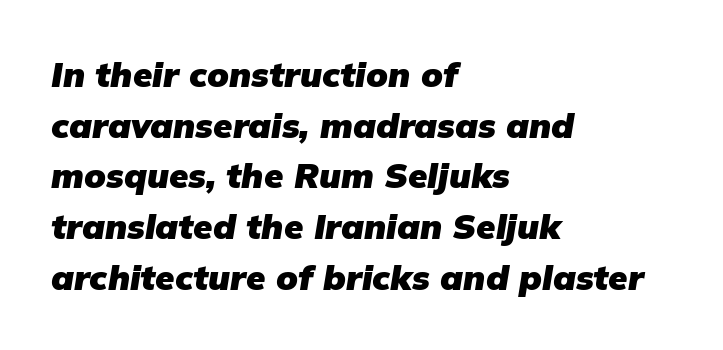
Q: Is the text bold? A: Yes.
Q: Is the text italic (slanted)? A: Yes, it leans right by about 9 degrees.
Q: Is the text underlined? A: No.
Q: How is the paragraph aligned? A: Left-aligned.
Q: Is the spacing between letters normal or unusually wide? A: Normal.
Q: Is the spacing between lines tight, normal or loose? A: Normal.
Q: Width (condensed, normal, or wide)? A: Normal.
Q: Stroke contrast? A: Low.
Q: x-height? A: Medium.
Q: Monospaced? A: No.
